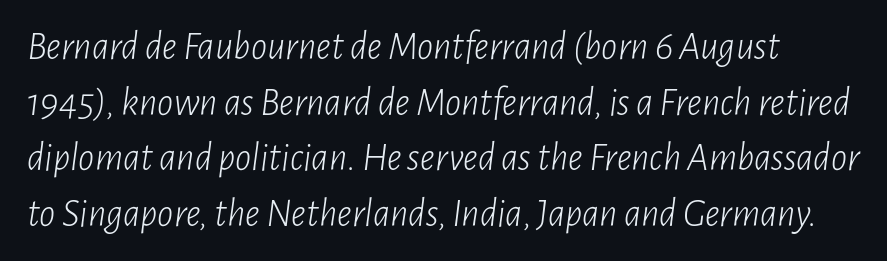
{"italic": "yes", "lean": "right", "slant_degrees": 7, "bold": "no", "weight": "light", "width": "condensed", "stroke_contrast": "low", "x_height": "medium", "monospaced": "no", "underline": "no", "line_spacing": "normal", "line_spacing_ratio": 1.39, "letter_spacing": "normal", "letter_spacing_em": 0.0, "glyph_px": 40}
